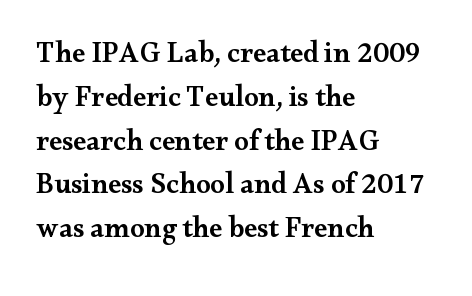
The type family on display is of the serif kind. Letters rest on an invisible, unmarked baseline. These lines sit exactly where default settings would place them. Heft: intermediate — a semibold.
